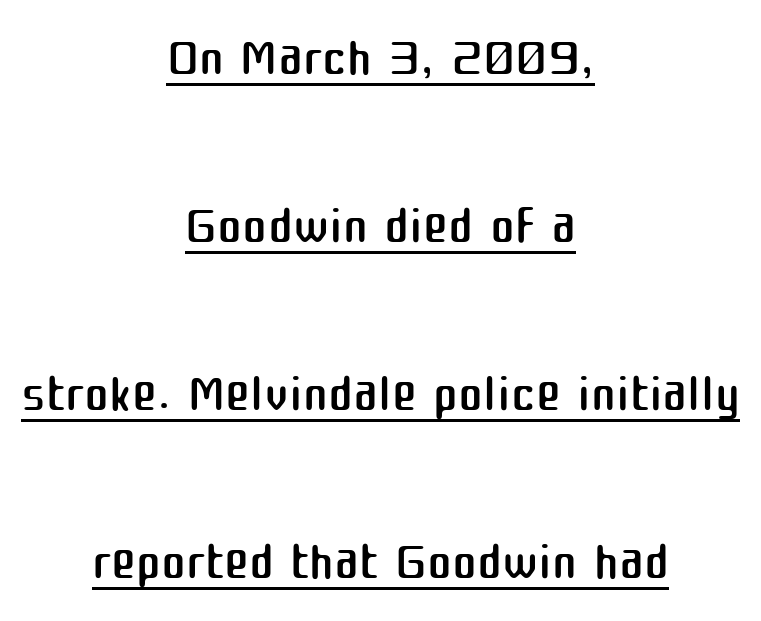
Q: Is the text bold? A: No.
Q: Is the text italic (slanted)? A: No, it is upright.
Q: Is the typeface a serif or a sans-serif typeface? A: Sans-serif.
Q: Is the text underlined? A: Yes.
Q: How is the paragraph aligned? A: Centered.
Q: Is the spacing between letters normal or unusually wide? A: Normal.
Q: Is the spacing between lines tight, normal or loose? A: Loose.
Q: Width (condensed, normal, or wide)? A: Normal.
Q: Stroke contrast? A: Medium.
Q: x-height? A: Medium.
Q: Monospaced? A: No.
